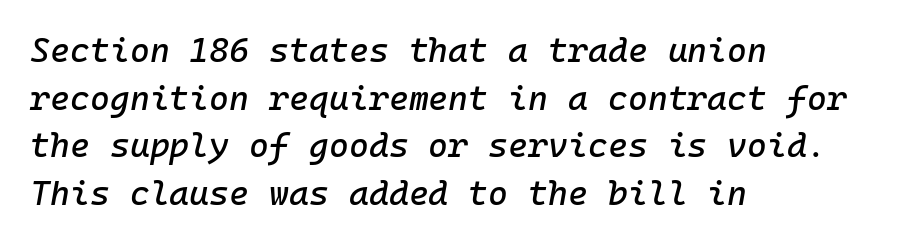
Q: Is the text italic (slanted)? A: Yes, it leans right by about 10 degrees.
Q: Is the text underlined? A: No.
Q: How is the paragraph aligned? A: Left-aligned.
Q: Is the spacing between letters normal or unusually wide? A: Normal.
Q: Is the spacing between lines tight, normal or loose? A: Normal.
Q: Width (condensed, normal, or wide)? A: Normal.
Q: Stroke contrast? A: Low.
Q: x-height? A: Medium.
Q: Monospaced? A: Yes.
